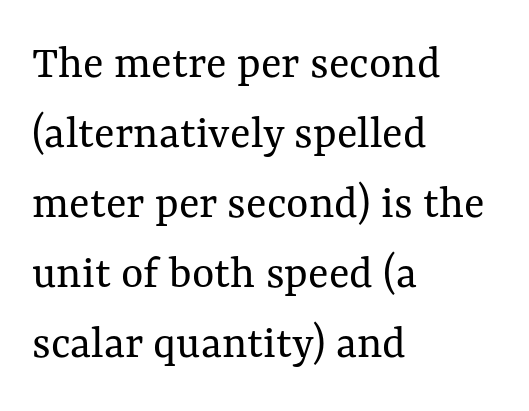
Q: Is the text bold? A: No.
Q: Is the text italic (slanted)? A: No, it is upright.
Q: Is the text underlined? A: No.
Q: How is the paragraph aligned? A: Left-aligned.
Q: Is the spacing between letters normal or unusually wide? A: Normal.
Q: Is the spacing between lines tight, normal or loose? A: Normal.
Q: Width (condensed, normal, or wide)? A: Normal.
Q: Stroke contrast? A: Medium.
Q: x-height? A: Medium.
Q: Monospaced? A: No.
